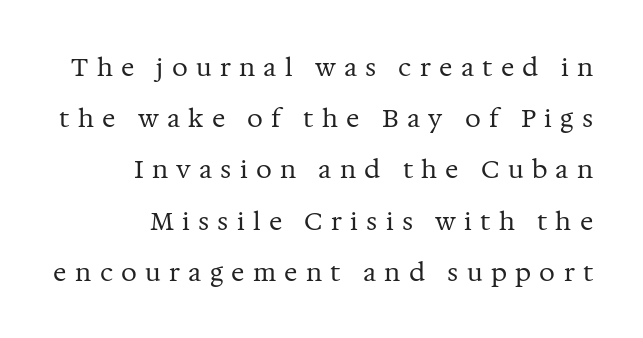
Is the block centered? No — it sits flush against the right margin. Beneath every word, the page is bare. The lines are spread far apart with generous leading. Is this a heavy cut? Hardly; it is regular or lighter.
